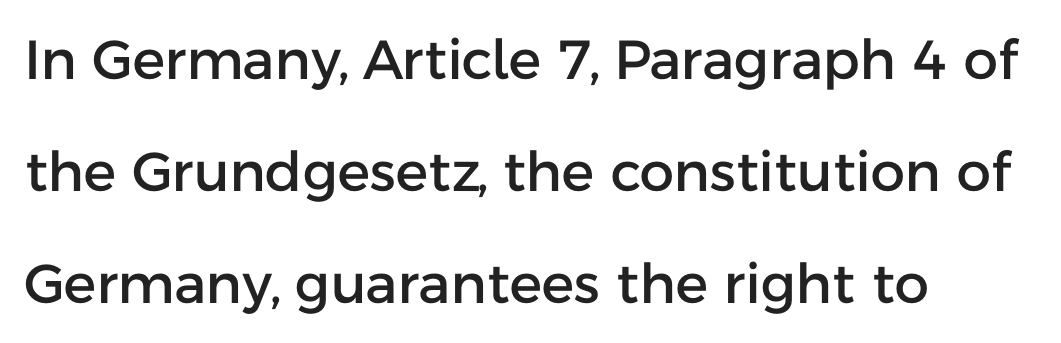
The image shows 55 px sans-serif type, upright; set left-aligned, loose line spacing (2.04x), normal letter spacing, not underlined; low stroke contrast and a medium x-height.
